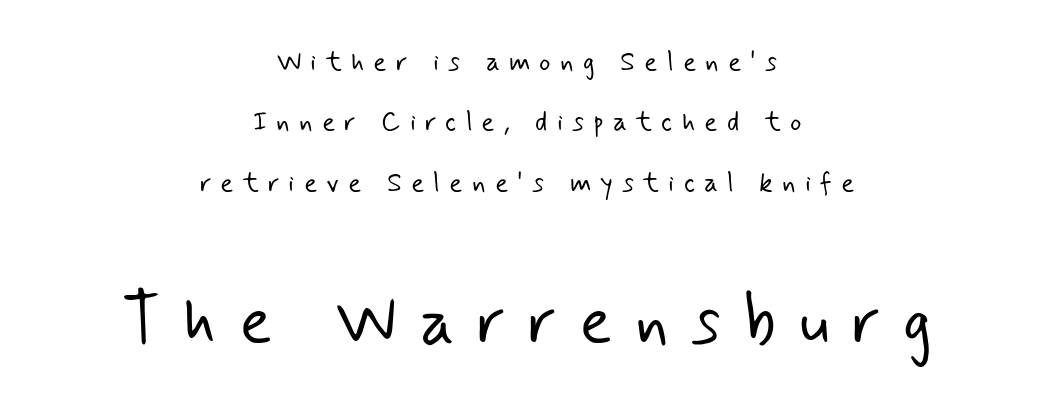
{"serif": "no", "bold": "no", "weight": "light", "width": "normal", "stroke_contrast": "low", "x_height": "small", "monospaced": "no", "underline": "no", "align": "center", "line_spacing": "loose", "line_spacing_ratio": 2.24, "letter_spacing": "wide", "letter_spacing_em": 0.34, "larger_block": "second", "size_ratio": 2.48, "glyph_px": 67}
